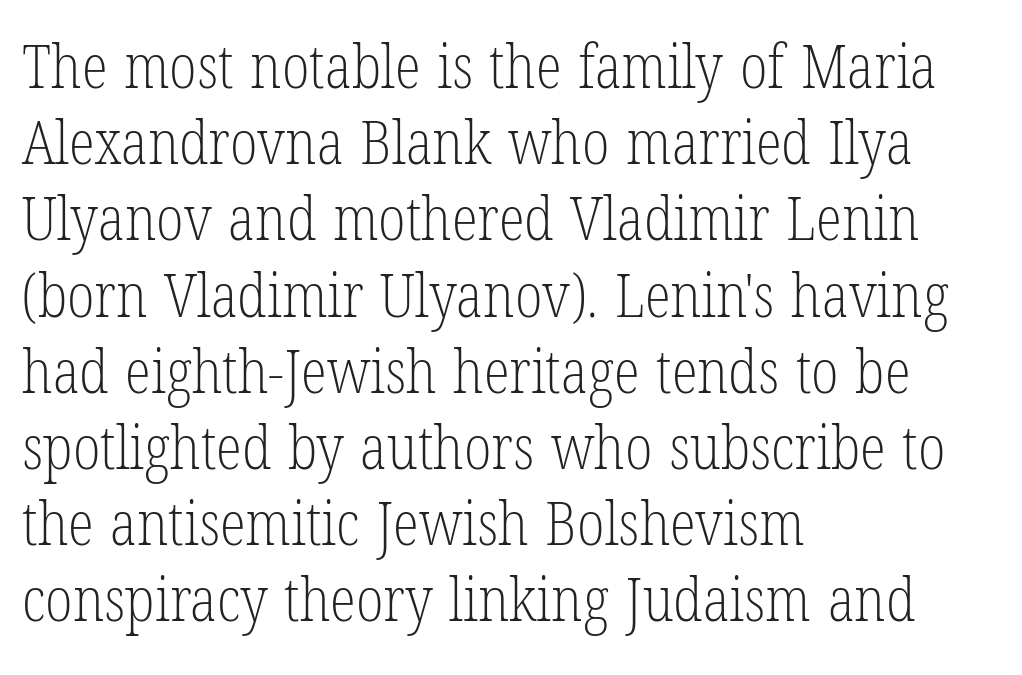
{"serif": "yes", "italic": "no", "bold": "no", "weight": "light", "width": "condensed", "stroke_contrast": "low", "x_height": "medium", "monospaced": "no", "underline": "no", "align": "left", "line_spacing": "normal", "line_spacing_ratio": 1.27, "letter_spacing": "normal", "letter_spacing_em": 0.0, "glyph_px": 60}
